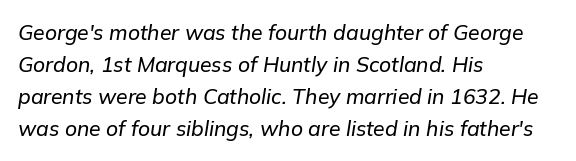
Q: Is the text italic (slanted)? A: Yes, it leans right by about 9 degrees.
Q: Is the text underlined? A: No.
Q: How is the paragraph aligned? A: Left-aligned.
Q: Is the spacing between letters normal or unusually wide? A: Normal.
Q: Is the spacing between lines tight, normal or loose? A: Normal.
